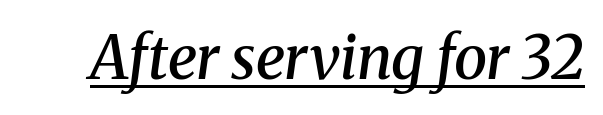
The image shows 60 px semibold serif type, italic (leaning right); set normal letter spacing, underlined; medium stroke contrast and a medium x-height.
